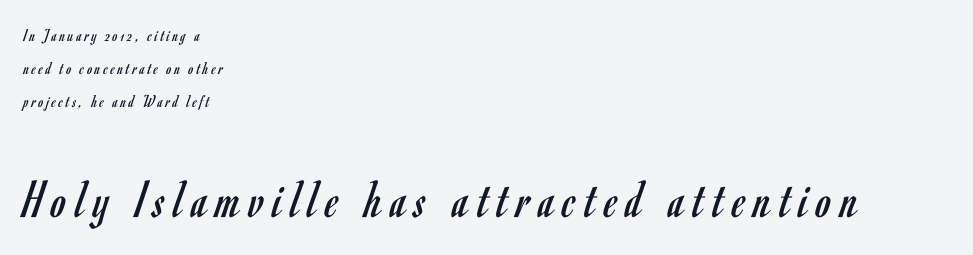
The image shows 55 px regular-weight, condensed sans-serif type; set left-aligned, line spacing 1.82x, not underlined; the second (bottom) block is 3.06x larger; low stroke contrast and a small x-height.
